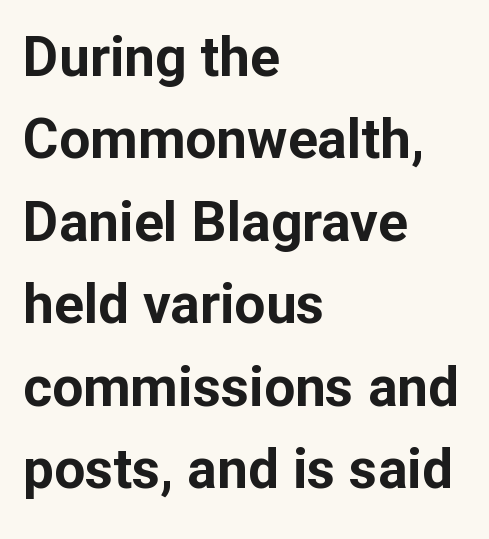
Q: Is the text bold? A: Yes.
Q: Is the text italic (slanted)? A: No, it is upright.
Q: Is the typeface a serif or a sans-serif typeface? A: Sans-serif.
Q: Is the text underlined? A: No.
Q: How is the paragraph aligned? A: Left-aligned.
Q: Is the spacing between letters normal or unusually wide? A: Normal.
Q: Is the spacing between lines tight, normal or loose? A: Normal.
Q: Width (condensed, normal, or wide)? A: Normal.
Q: Stroke contrast? A: Low.
Q: x-height? A: Medium.
Q: Monospaced? A: No.
